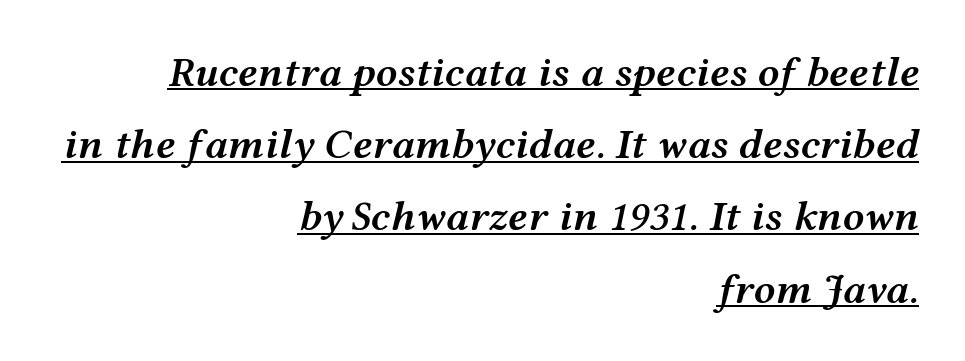
The image shows 43 px semibold, wide type, italic (leaning right); set right-aligned, normal line spacing (1.68x), normal letter spacing, underlined; medium stroke contrast and a medium x-height.
